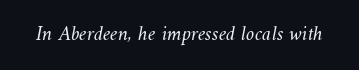
{"bold": "no", "underline": "no", "letter_spacing": "normal", "letter_spacing_em": 0.0, "glyph_px": 21}
